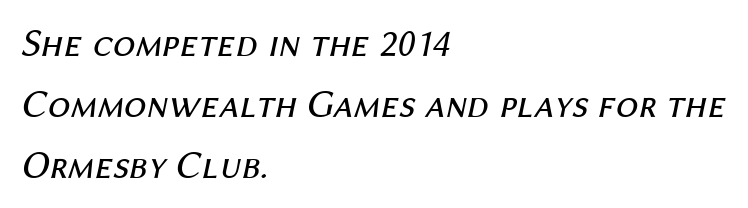
{"italic": "yes", "lean": "right", "slant_degrees": 12, "bold": "no", "weight": "regular", "width": "normal", "stroke_contrast": "medium", "x_height": "medium", "monospaced": "no", "underline": "no", "align": "left", "line_spacing": "normal", "line_spacing_ratio": 1.52, "letter_spacing": "normal", "letter_spacing_em": 0.0, "glyph_px": 40}
